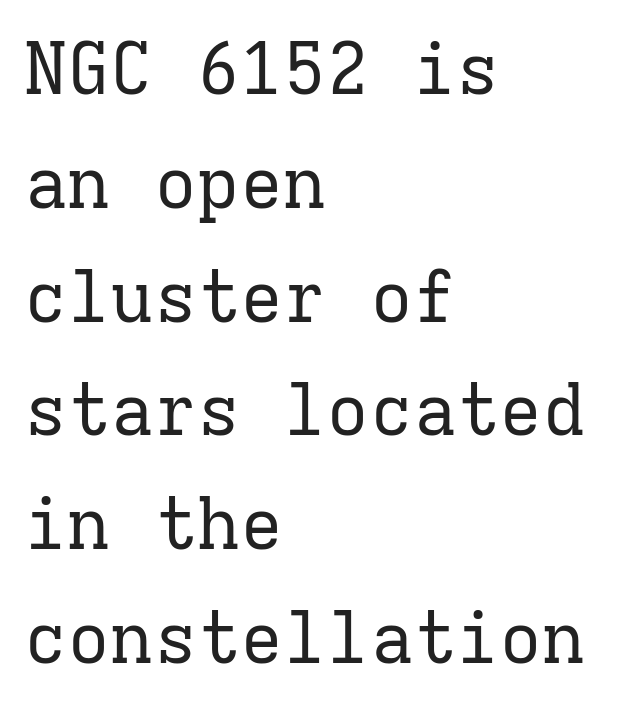
Q: Is the text bold? A: No.
Q: Is the text italic (slanted)? A: No, it is upright.
Q: Is the typeface a serif or a sans-serif typeface? A: Serif.
Q: Is the text underlined? A: No.
Q: How is the paragraph aligned? A: Left-aligned.
Q: Is the spacing between letters normal or unusually wide? A: Normal.
Q: Is the spacing between lines tight, normal or loose? A: Normal.
Q: Width (condensed, normal, or wide)? A: Normal.
Q: Stroke contrast? A: Low.
Q: x-height? A: Medium.
Q: Monospaced? A: Yes.
